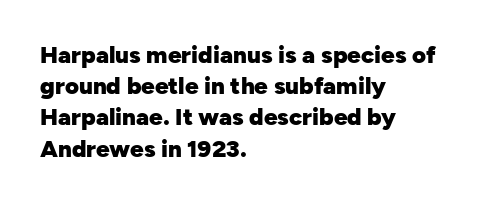
Every letter is thick-stroked: bold, no question. Line starts are locked; line ends wander. What's the leading like? Ordinary, nothing unusual. Glance below the letters and you will spot only blank space.
